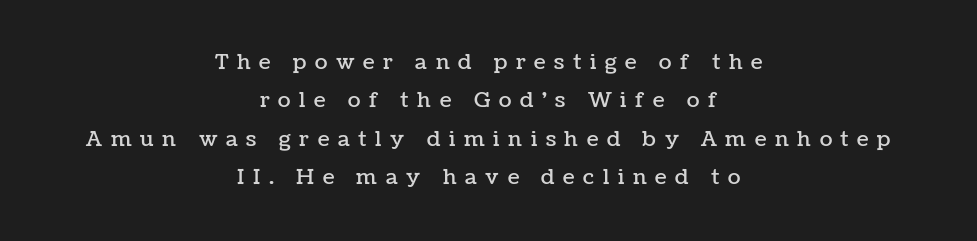
Q: Is the text italic (slanted)? A: No, it is upright.
Q: Is the text underlined? A: No.
Q: How is the paragraph aligned? A: Centered.
Q: Is the spacing between letters normal or unusually wide? A: Unusually wide.
